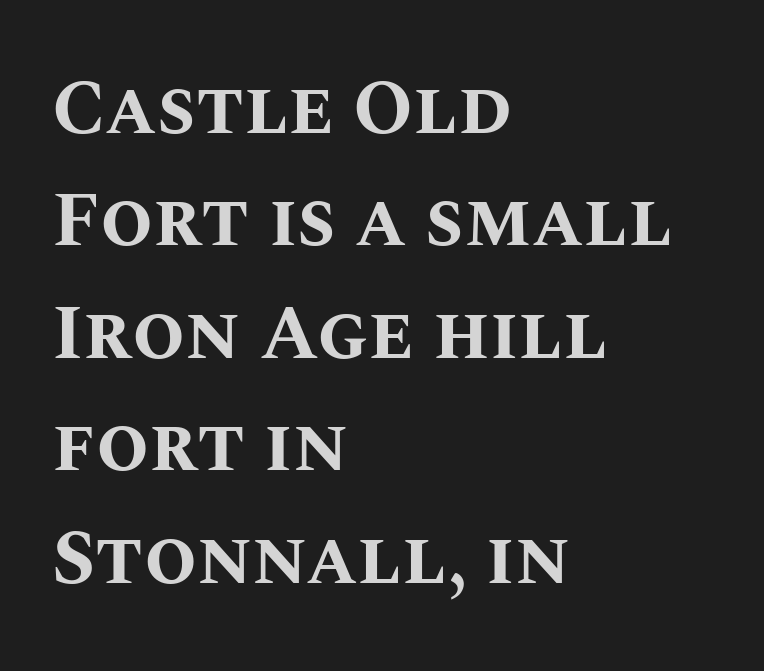
The image shows 76 px bold type, upright; set left-aligned, normal line spacing (1.48x), normal letter spacing, not underlined; medium stroke contrast and a large x-height.
